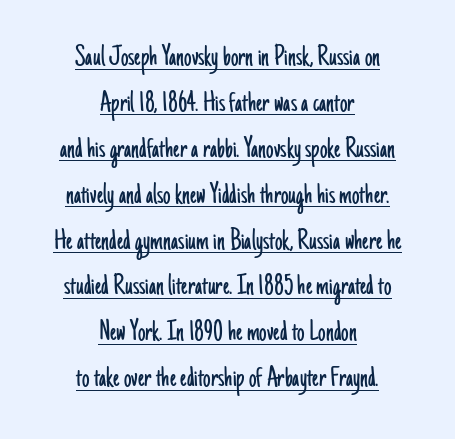
The image shows 30 px light, condensed sans-serif type, upright; set centered, normal line spacing (1.53x), normal letter spacing, underlined; low stroke contrast and a small x-height.
